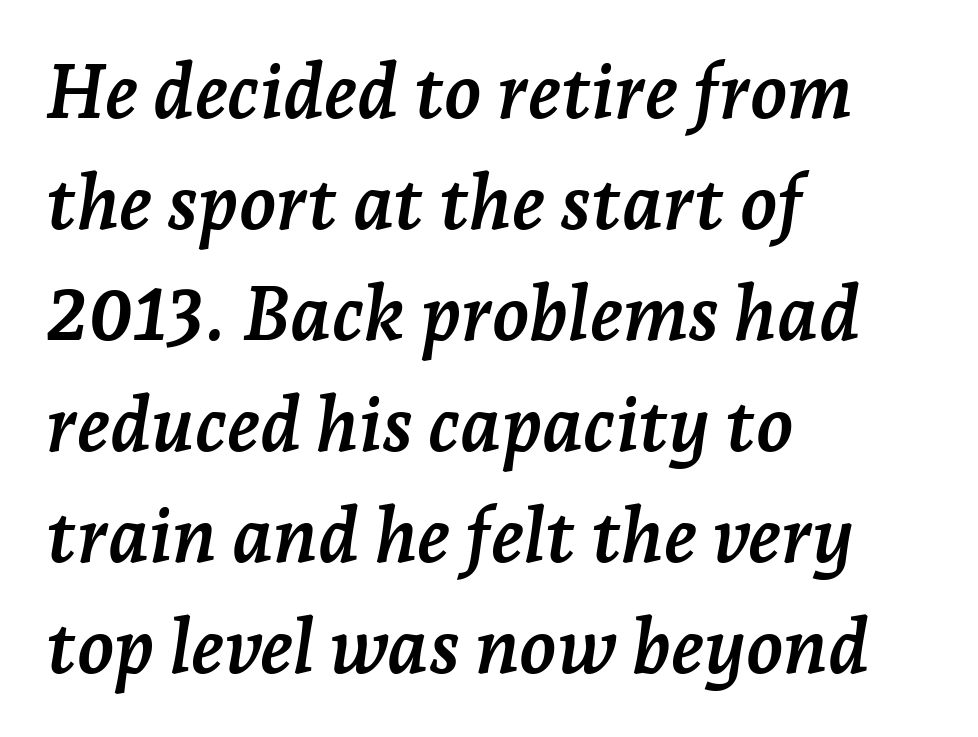
Q: Is the text bold? A: Yes.
Q: Is the text italic (slanted)? A: Yes, it leans right by about 7 degrees.
Q: Is the typeface a serif or a sans-serif typeface? A: Serif.
Q: Is the text underlined? A: No.
Q: How is the paragraph aligned? A: Left-aligned.
Q: Is the spacing between letters normal or unusually wide? A: Normal.
Q: Is the spacing between lines tight, normal or loose? A: Normal.
Q: Width (condensed, normal, or wide)? A: Normal.
Q: Stroke contrast? A: Low.
Q: x-height? A: Medium.
Q: Monospaced? A: No.
